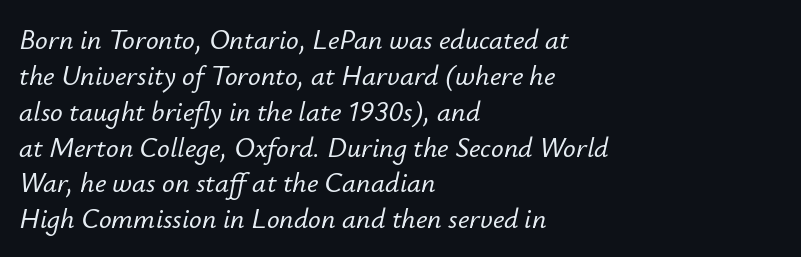
The image shows 28 px text type, italic (leaning right); set left-aligned, normal line spacing (1.28x), normal letter spacing, not underlined; low stroke contrast and a small x-height.
